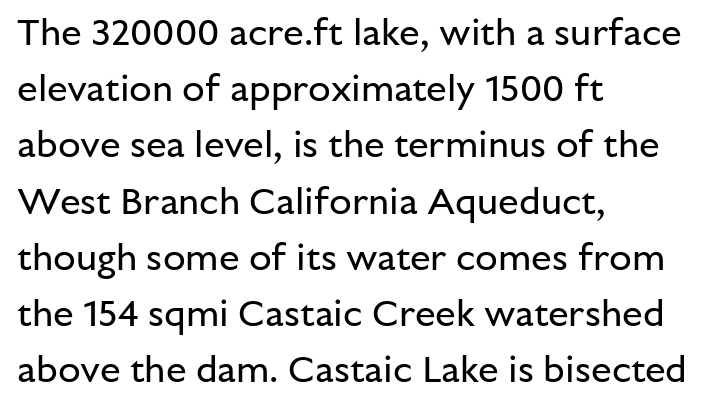
The image shows 37 px regular-weight sans-serif type, upright; set left-aligned, normal line spacing (1.52x), normal letter spacing, not underlined; low stroke contrast and a medium x-height.
